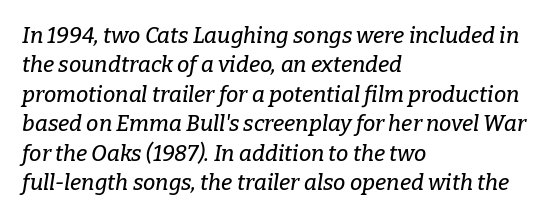
This rendering uses left alignment, leaving the right contour irregular. The gap between lines stays unmarked. One glance says typical: line gaps are just what's usual. A typesetter would call this zero additional tracking. Slanted lettering throughout.
